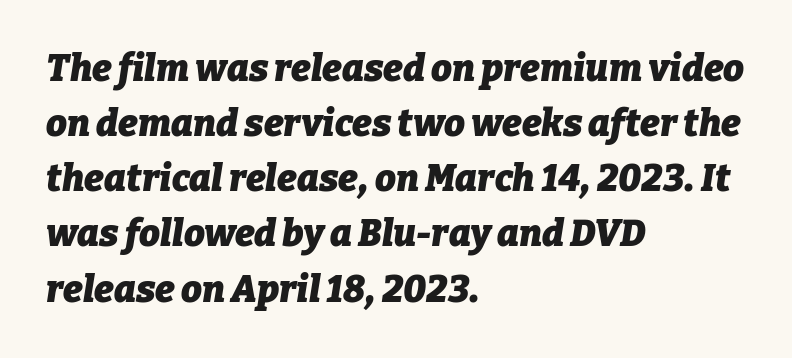
{"italic": "yes", "lean": "right", "slant_degrees": 9, "bold": "yes", "weight": "heavy", "width": "normal", "stroke_contrast": "low", "x_height": "medium", "monospaced": "no", "underline": "no", "align": "left", "line_spacing": "normal", "line_spacing_ratio": 1.49, "letter_spacing": "normal", "letter_spacing_em": 0.0, "glyph_px": 37}
